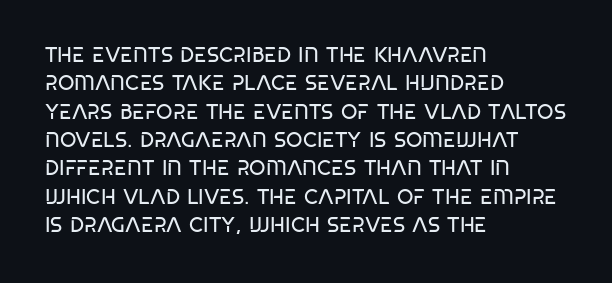
{"italic": "no", "bold": "no", "underline": "no", "align": "left", "line_spacing": "normal", "line_spacing_ratio": 1.35, "letter_spacing": "normal", "letter_spacing_em": 0.0, "glyph_px": 21}
